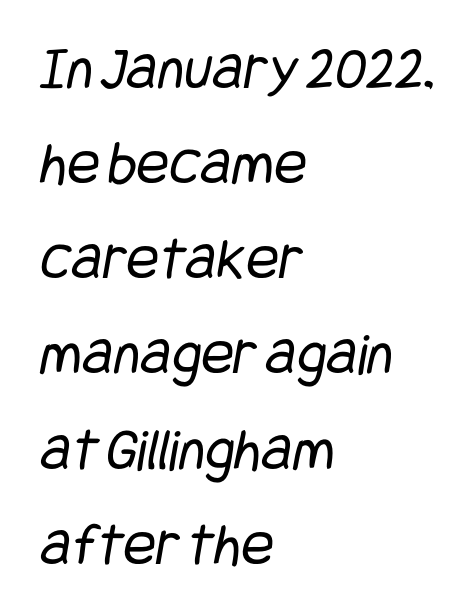
Q: Is the text bold? A: No.
Q: Is the typeface a serif or a sans-serif typeface? A: Sans-serif.
Q: Is the text underlined? A: No.
Q: How is the paragraph aligned? A: Left-aligned.
Q: Is the spacing between letters normal or unusually wide? A: Normal.
Q: Is the spacing between lines tight, normal or loose? A: Normal.
Q: Width (condensed, normal, or wide)? A: Condensed.
Q: Stroke contrast? A: Low.
Q: x-height? A: Large.
